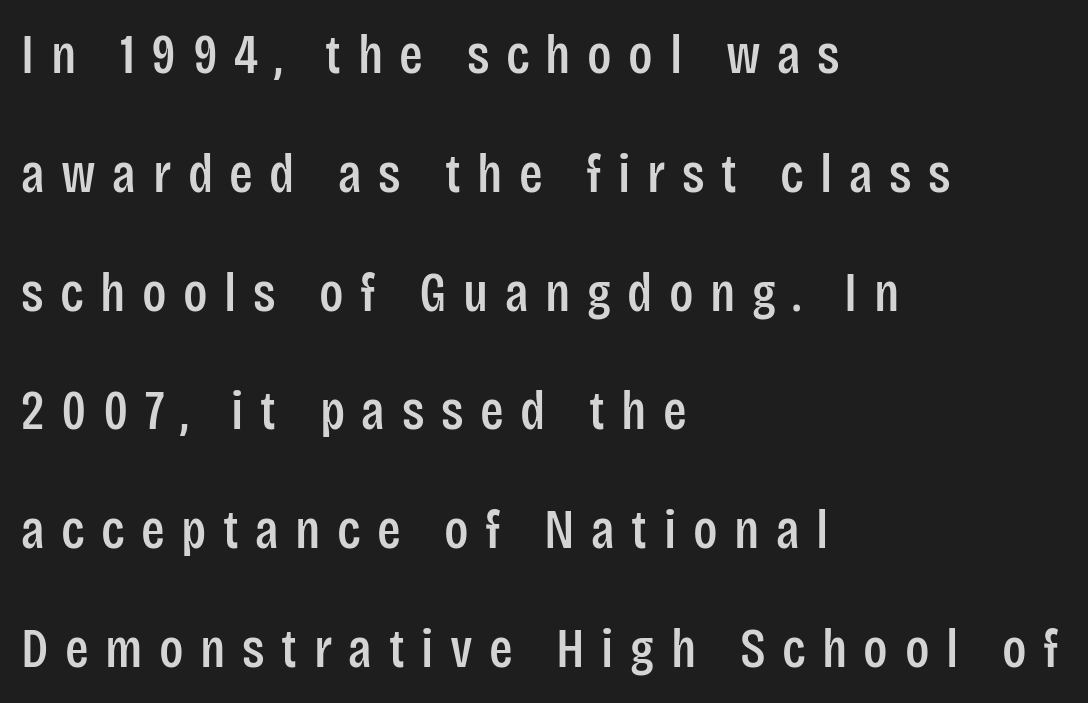
The letters are spread apart with noticeably loose tracking. These lines are composed in type without serifs. The paragraph has a hard left edge and a soft right edge. Words float on clear page, feet unadorned.
